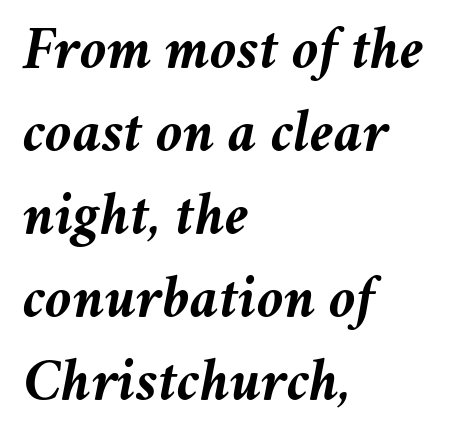
Letter spacing: default. Yep, that's italic — everything's leaning. The strokes are fattened all the way to bold. Reading down the column, the eye jumps a familiar distance to each next line. The rendering uses natural spacing where letterforms have individual widths.
